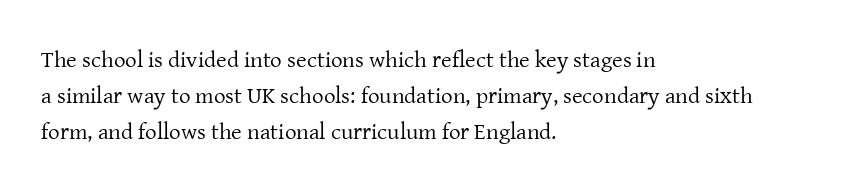
Q: Is the text bold? A: No.
Q: Is the text italic (slanted)? A: No, it is upright.
Q: Is the text underlined? A: No.
Q: How is the paragraph aligned? A: Left-aligned.
Q: Is the spacing between letters normal or unusually wide? A: Normal.
Q: Is the spacing between lines tight, normal or loose? A: Normal.
